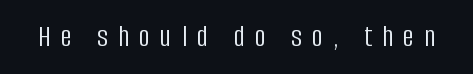
Q: Is the text bold? A: No.
Q: Is the text italic (slanted)? A: No, it is upright.
Q: Is the typeface a serif or a sans-serif typeface? A: Sans-serif.
Q: Is the text underlined? A: No.
Q: Is the spacing between letters normal or unusually wide? A: Unusually wide.
Q: Width (condensed, normal, or wide)? A: Condensed.
Q: Stroke contrast? A: Low.
Q: x-height? A: Large.
Q: Monospaced? A: No.
